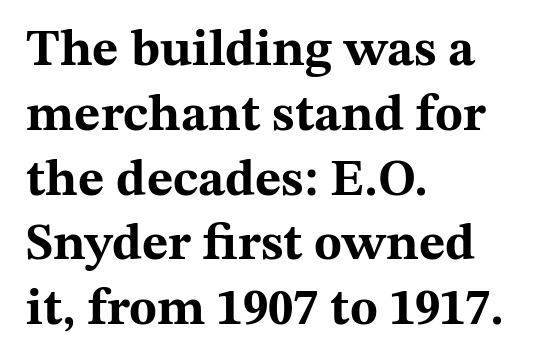
Q: Is the text bold? A: Yes.
Q: Is the text italic (slanted)? A: No, it is upright.
Q: Is the typeface a serif or a sans-serif typeface? A: Serif.
Q: Is the text underlined? A: No.
Q: How is the paragraph aligned? A: Left-aligned.
Q: Is the spacing between letters normal or unusually wide? A: Normal.
Q: Is the spacing between lines tight, normal or loose? A: Normal.
Q: Width (condensed, normal, or wide)? A: Wide.
Q: Stroke contrast? A: Medium.
Q: x-height? A: Medium.
Q: Monospaced? A: No.
